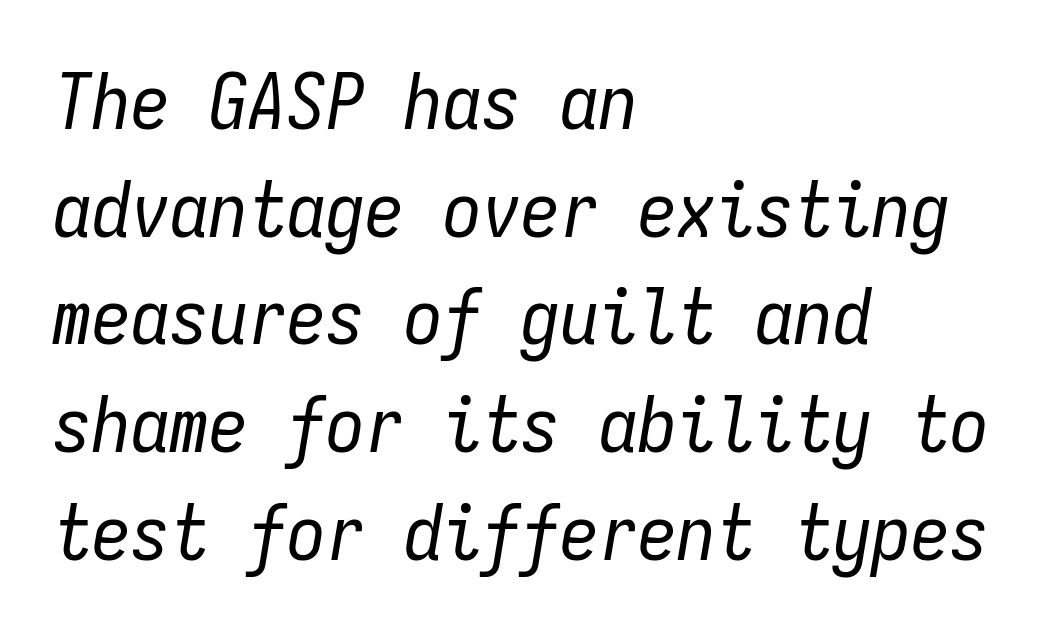
The image shows 78 px regular-weight, condensed type, italic (leaning right), monospaced; set left-aligned, normal line spacing (1.38x), normal letter spacing, not underlined; low stroke contrast and a medium x-height.
